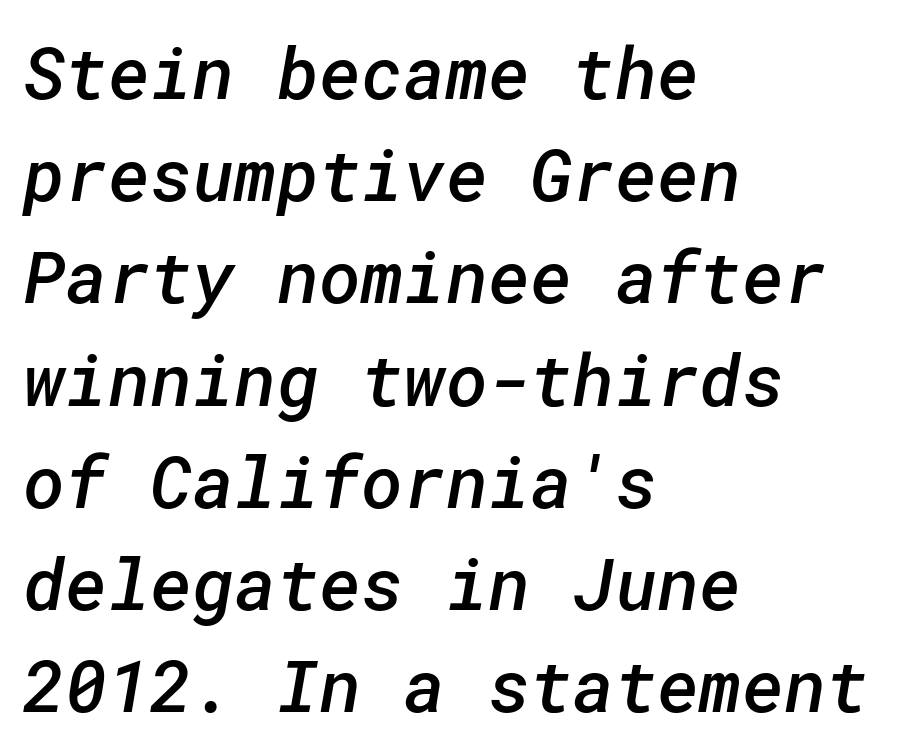
Q: Is the text bold? A: Semi-bold.
Q: Is the typeface a serif or a sans-serif typeface? A: Sans-serif.
Q: Is the text underlined? A: No.
Q: How is the paragraph aligned? A: Left-aligned.
Q: Is the spacing between letters normal or unusually wide? A: Normal.
Q: Is the spacing between lines tight, normal or loose? A: Normal.
Q: Width (condensed, normal, or wide)? A: Normal.
Q: Stroke contrast? A: Low.
Q: x-height? A: Medium.
